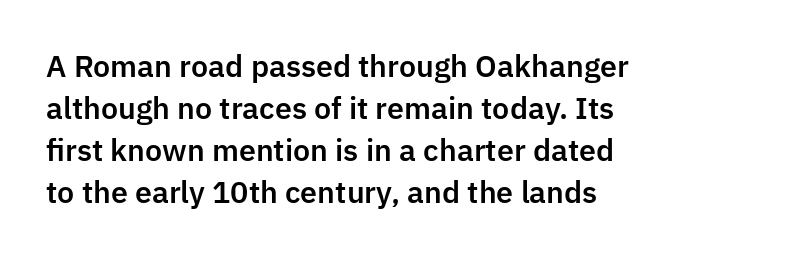
Glance below the letters and you will spot only blank space. This sample keeps an unexceptional amount of space between lines. The letters sit at their default tracking, neither squeezed nor spread. Serif or sans? Sans — the stroke terminals are bare. Varying glyph widths throughout — classic text-font behaviour. The font's upright variant was chosen for this text.
